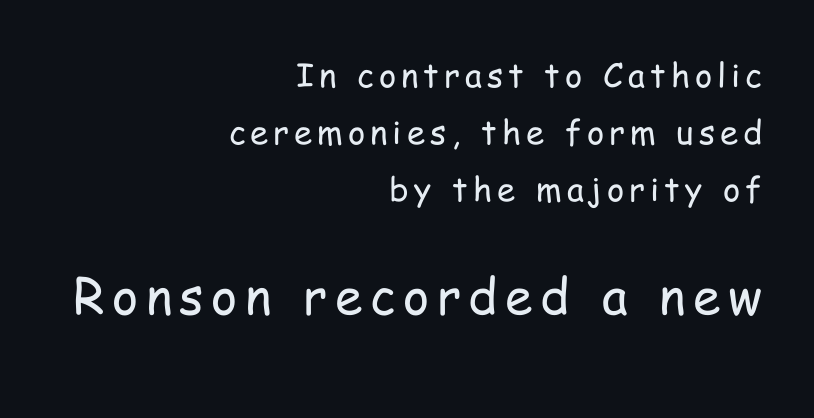
You could not count columns in this text — the font is proportionally spaced. No letter is thick-stroked: the sample isn't bold. The designer gave the closing block more size than the opening block. Style check: upright. A student would call this right alignment; a typographer would say flush right, rag left.
